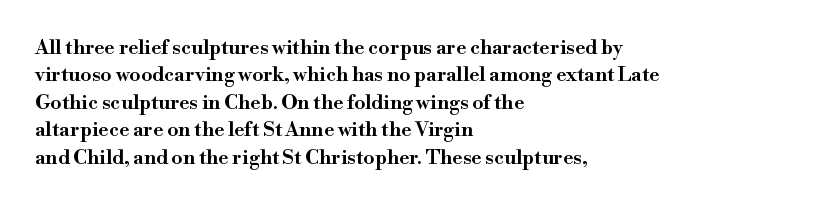
Q: Is the text bold? A: Semi-bold.
Q: Is the text italic (slanted)? A: No, it is upright.
Q: Is the text underlined? A: No.
Q: How is the paragraph aligned? A: Left-aligned.
Q: Is the spacing between letters normal or unusually wide? A: Normal.
Q: Is the spacing between lines tight, normal or loose? A: Normal.
